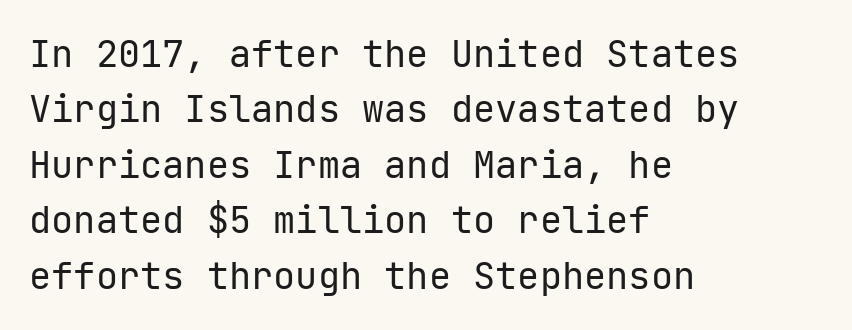
{"serif": "no", "italic": "no", "bold": "no", "weight": "regular", "width": "normal", "stroke_contrast": "low", "x_height": "medium", "underline": "no", "align": "left", "line_spacing": "normal", "line_spacing_ratio": 1.5, "letter_spacing": "normal", "letter_spacing_em": 0.0, "glyph_px": 37}
